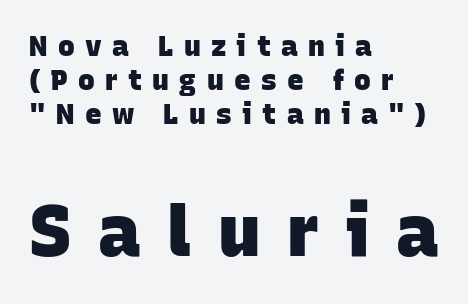
{"serif": "no", "bold": "yes", "weight": "heavy", "width": "normal", "stroke_contrast": "low", "x_height": "large", "monospaced": "no", "underline": "no", "align": "left", "line_spacing_ratio": 1.22, "letter_spacing": "wide", "letter_spacing_em": 0.37, "larger_block": "second", "size_ratio": 2.54, "glyph_px": 71}
